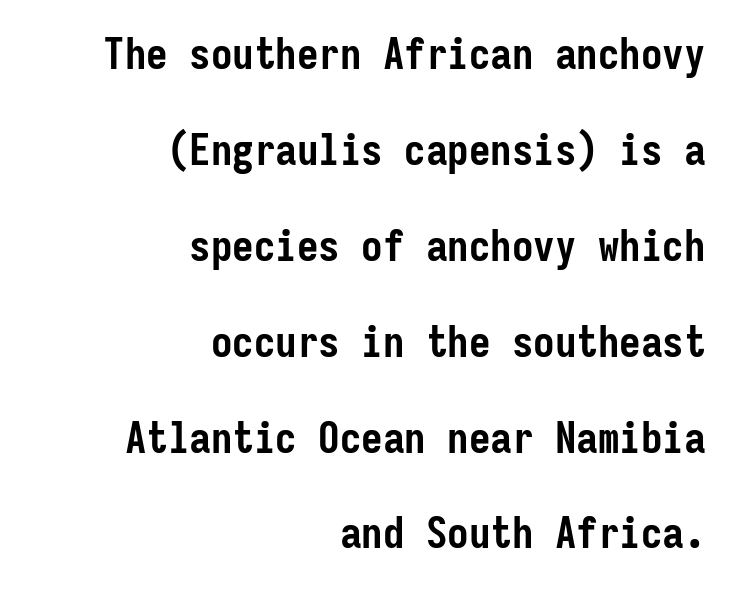
The image shows 43 px semibold, condensed sans-serif type, upright, monospaced; set right-aligned, loose line spacing (2.23x), normal letter spacing, not underlined; low stroke contrast and a medium x-height.
